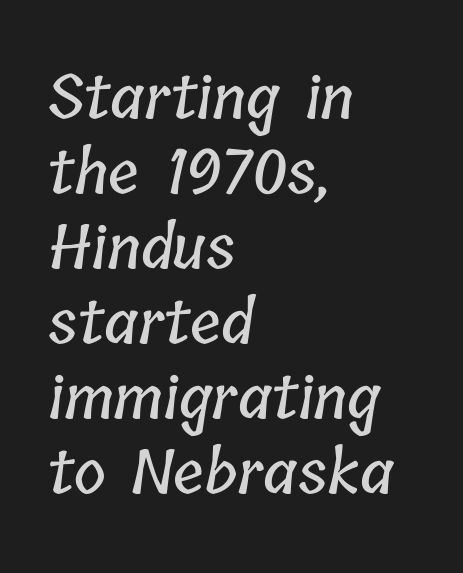
{"width": "condensed", "stroke_contrast": "low", "x_height": "medium", "monospaced": "no", "underline": "no", "align": "left", "line_spacing_ratio": 1.23, "letter_spacing": "normal", "letter_spacing_em": 0.0, "glyph_px": 61}
